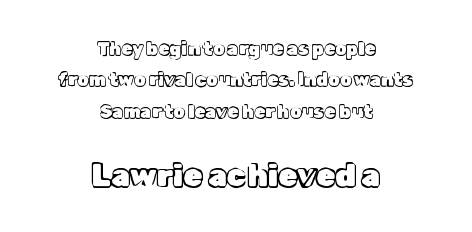
{"italic": "no", "width": "normal", "x_height": "medium", "monospaced": "no", "underline": "no", "align": "center", "line_spacing_ratio": 1.74, "letter_spacing": "normal", "letter_spacing_em": 0.0, "larger_block": "second", "size_ratio": 1.72, "glyph_px": 31}
